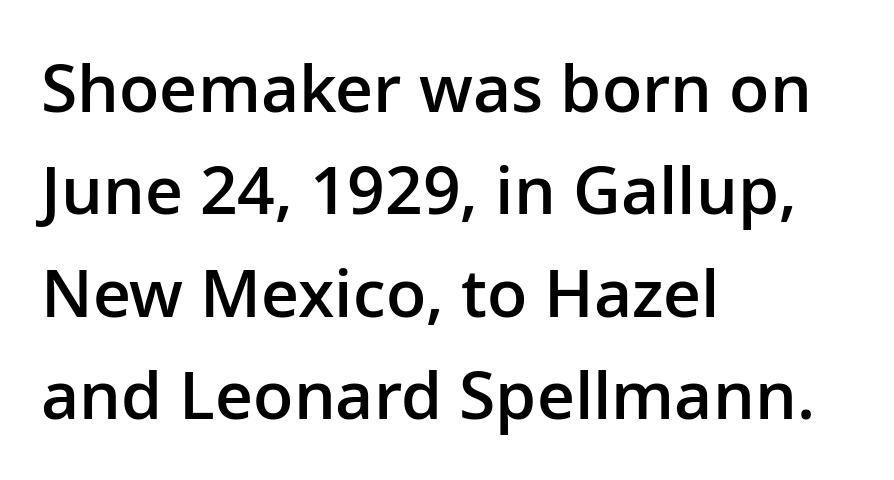
In CSS terms this would be text-align: left. Tracking here is standard; glyphs follow each other at the usual distance. Summary of vertical rhythm: regular, with standard interline spacing. Has an underline been added? It has not. These lines were composed using upright roman letters.
